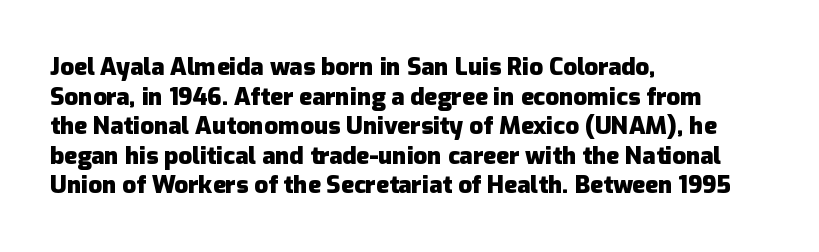
The image shows 24 px bold type, upright; set left-aligned, line spacing 1.23x, normal letter spacing, not underlined.
